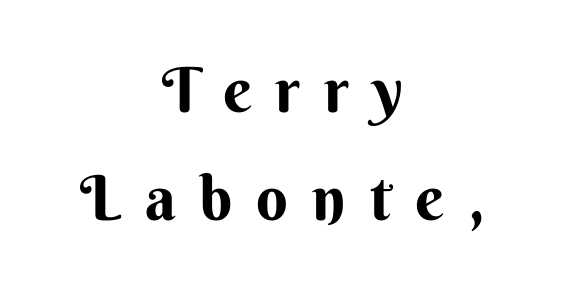
The image shows 62 px bold sans-serif type, upright; set centered, line spacing 1.74x, unusually wide letter spacing (+0.39 em), not underlined; medium stroke contrast and a small x-height.
